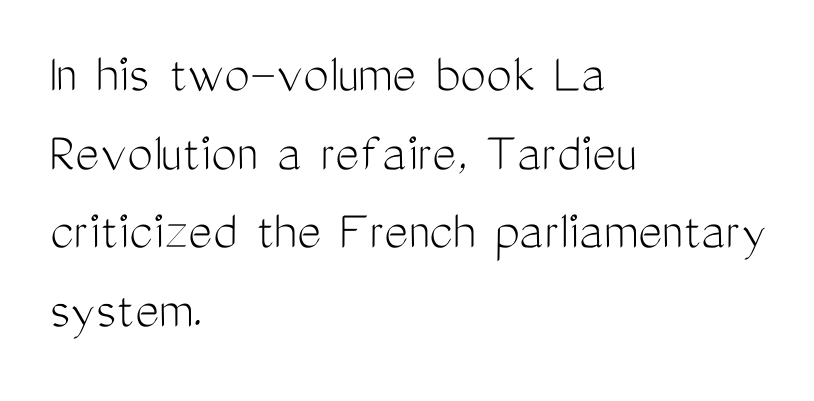
The image shows 57 px light, condensed sans-serif type, upright; set left-aligned, normal line spacing (1.38x), normal letter spacing, not underlined; medium stroke contrast and a medium x-height.
